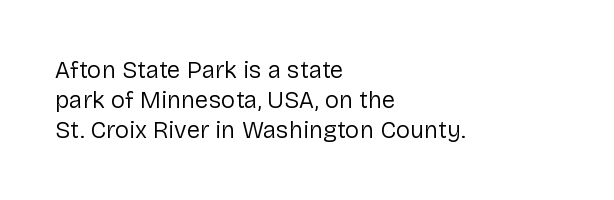
If you drew a line through each stem, it would be perfectly vertical. Tracking value appears to be zero — textbook default spacing. The rag falls on the right side of this text block. The face looks like a standard text weight, possibly lighter. The string is rendered with underlining switched off.
